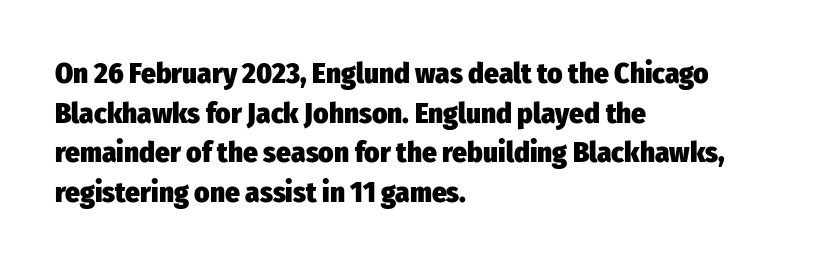
The image shows 29 px heavy, condensed sans-serif type, upright; set left-aligned, normal line spacing (1.37x), normal letter spacing, not underlined; low stroke contrast and a medium x-height.
